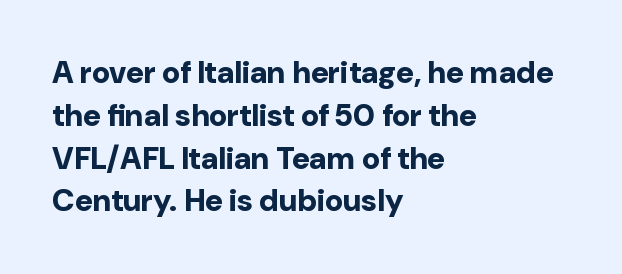
Q: Is the text bold? A: Yes.
Q: Is the text italic (slanted)? A: No, it is upright.
Q: Is the typeface a serif or a sans-serif typeface? A: Sans-serif.
Q: Is the text underlined? A: No.
Q: How is the paragraph aligned? A: Left-aligned.
Q: Is the spacing between letters normal or unusually wide? A: Normal.
Q: Is the spacing between lines tight, normal or loose? A: Normal.
Q: Width (condensed, normal, or wide)? A: Normal.
Q: Stroke contrast? A: Low.
Q: x-height? A: Medium.
Q: Monospaced? A: No.
